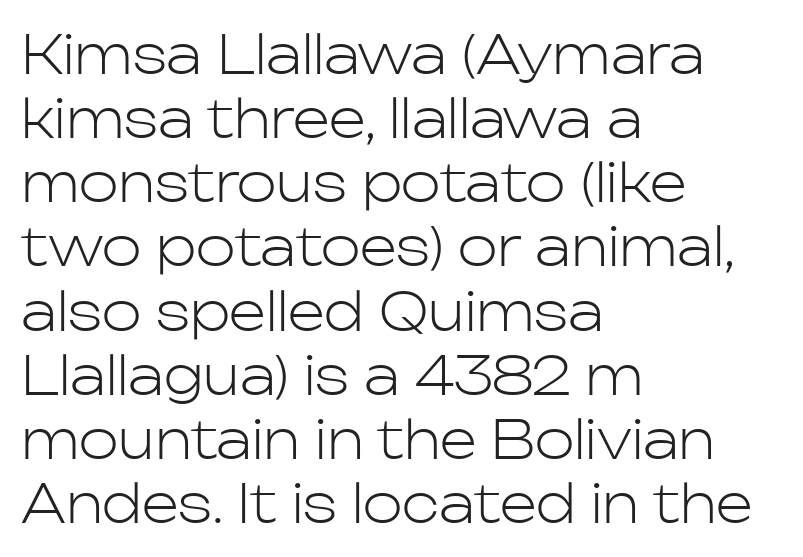
{"serif": "no", "italic": "no", "bold": "no", "weight": "light", "width": "normal", "stroke_contrast": "low", "x_height": "medium", "monospaced": "no", "underline": "no", "align": "left", "line_spacing_ratio": 1.21, "letter_spacing": "normal", "letter_spacing_em": 0.0, "glyph_px": 53}
